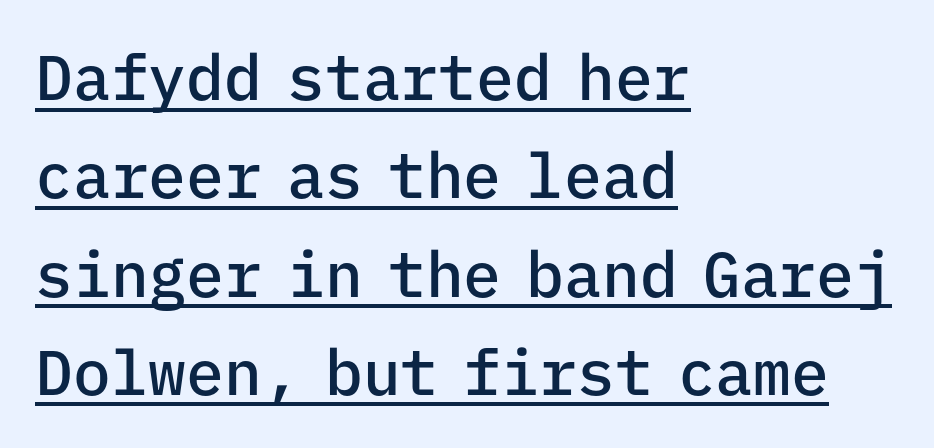
Q: Is the text bold? A: Semi-bold.
Q: Is the text italic (slanted)? A: No, it is upright.
Q: Is the typeface a serif or a sans-serif typeface? A: Sans-serif.
Q: Is the text underlined? A: Yes.
Q: How is the paragraph aligned? A: Left-aligned.
Q: Is the spacing between letters normal or unusually wide? A: Normal.
Q: Is the spacing between lines tight, normal or loose? A: Normal.
Q: Width (condensed, normal, or wide)? A: Normal.
Q: Stroke contrast? A: Low.
Q: x-height? A: Medium.
Q: Monospaced? A: Yes.
